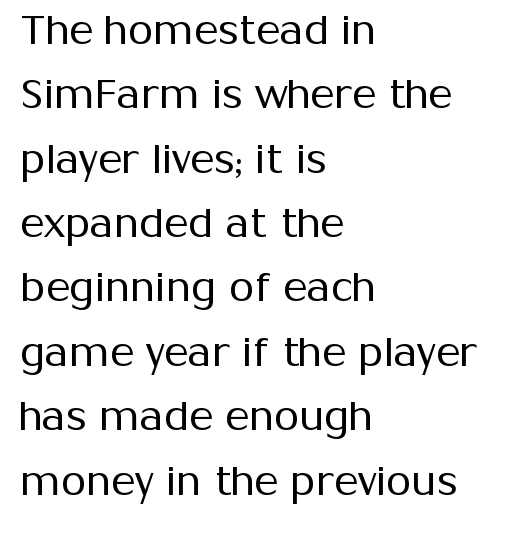
To sum up the face: it is a sans, with no serifs. Regular leading. Spacing verdict: proportional, widths tailored to each character. The words here are not underlined.
